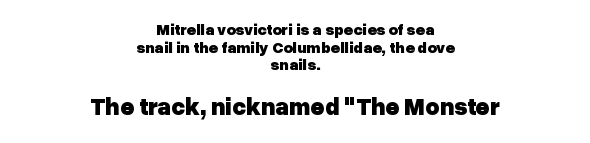
The image shows 24 px bold type, upright; set centered, tight line spacing (1.1x), normal letter spacing, not underlined; the second (bottom) block is 1.5x larger.
